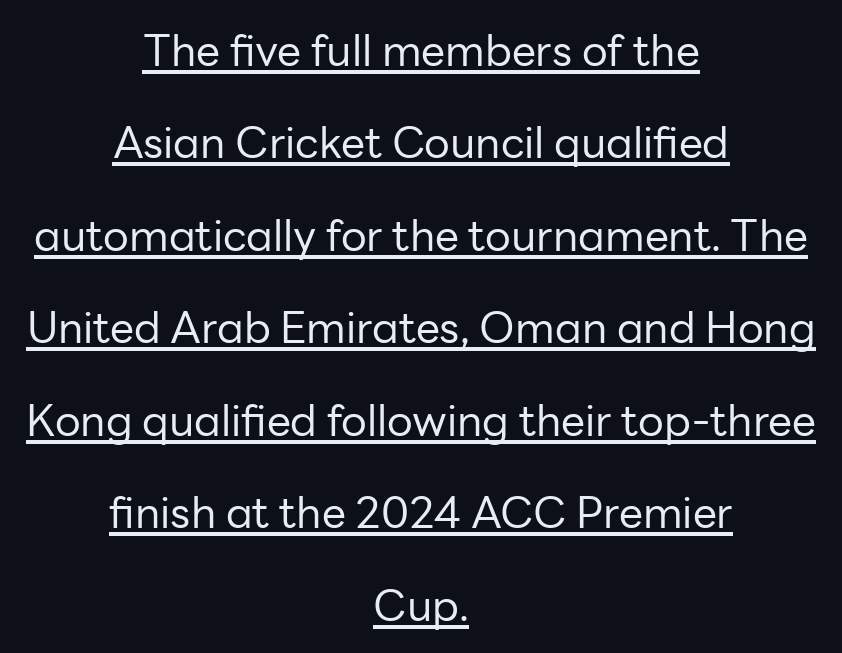
{"serif": "no", "italic": "no", "bold": "no", "weight": "regular", "width": "normal", "stroke_contrast": "low", "x_height": "medium", "monospaced": "no", "underline": "yes", "align": "center", "line_spacing": "loose", "line_spacing_ratio": 2.15, "letter_spacing": "normal", "letter_spacing_em": 0.0, "glyph_px": 43}
